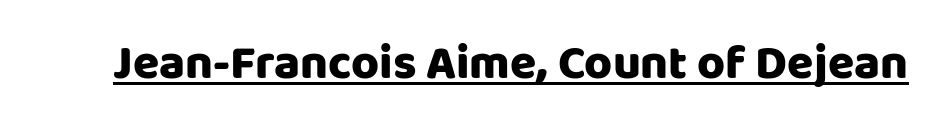
Q: Is the text bold? A: Yes.
Q: Is the text italic (slanted)? A: No, it is upright.
Q: Is the typeface a serif or a sans-serif typeface? A: Sans-serif.
Q: Is the text underlined? A: Yes.
Q: Is the spacing between letters normal or unusually wide? A: Normal.
Q: Width (condensed, normal, or wide)? A: Normal.
Q: Stroke contrast? A: Low.
Q: x-height? A: Large.
Q: Monospaced? A: No.
